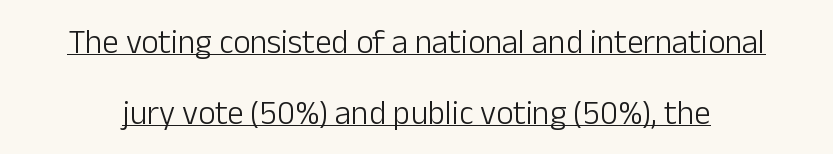
Unlike a traditional serif, this face leaves its strokes unadorned. Decoration check: the copy is underlined. Do the characters align in a grid? No, the font is proportional. Style check: upright. The space between consecutive lines is lavish.
